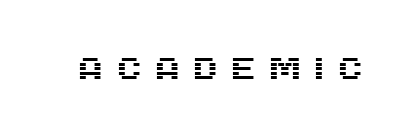
Q: Is the text italic (slanted)? A: No, it is upright.
Q: Is the typeface a serif or a sans-serif typeface? A: Sans-serif.
Q: Is the text underlined? A: No.
Q: Is the spacing between letters normal or unusually wide? A: Unusually wide.
Q: Width (condensed, normal, or wide)? A: Normal.
Q: Stroke contrast? A: Medium.
Q: x-height? A: Large.
Q: Monospaced? A: No.
